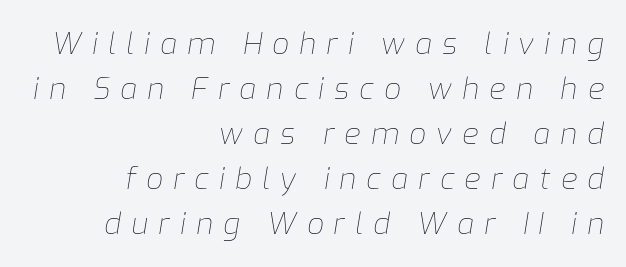
You could not count columns in this text — the font is proportionally spaced. Emphasis-style slanted type is in use. Characters follow at a spacing far wider than the type designer built in. Weight class: somewhere from thin through regular. Has an underline been added? It has not.
